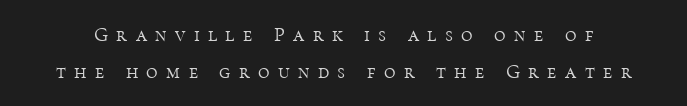
Q: Is the text bold? A: No.
Q: Is the text italic (slanted)? A: No, it is upright.
Q: Is the text underlined? A: No.
Q: Is the spacing between letters normal or unusually wide? A: Unusually wide.
